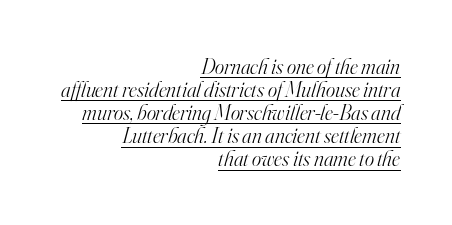
What stands out about the letter spacing? Nothing — it is the standard amount. The setting favours the right margin, as signatures and pull-quotes sometimes do. The weight tops out at a normal text grade. This sample uses an oblique cut, with every glyph tilted off the vertical. The space between consecutive lines is stingy.
